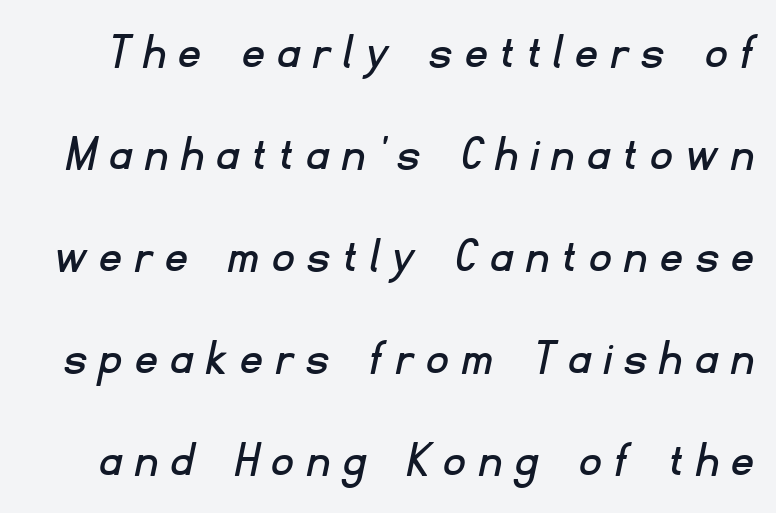
Q: Is the typeface a serif or a sans-serif typeface? A: Sans-serif.
Q: Is the text underlined? A: No.
Q: Is the spacing between letters normal or unusually wide? A: Unusually wide.
Q: Is the spacing between lines tight, normal or loose? A: Loose.
Q: Width (condensed, normal, or wide)? A: Normal.
Q: Stroke contrast? A: Low.
Q: x-height? A: Small.
Q: Monospaced? A: No.
